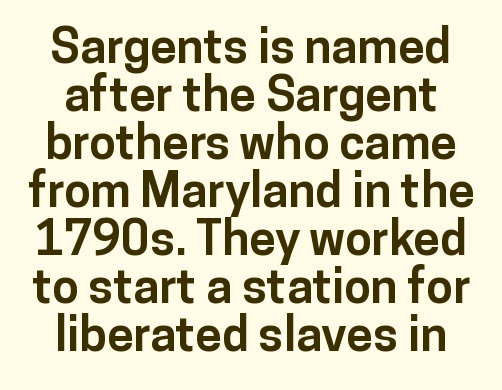
The specimen omits any rule beneath the text block's lines. Rows of type sit shoulder to shoulder in the vertical direction. Spacing verdict: proportional, widths tailored to each character. Each glyph is drawn with heavy, bold strokes. You can tell from the bare stems that sans-serif type was used.
